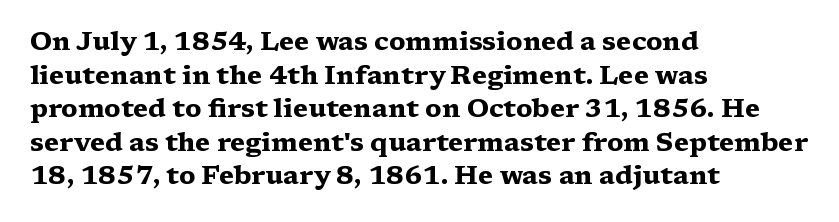
Regarding leading, the lines here are spaced in the standard way. Nothing unusual about the tracking: characters are spaced as the font intends. Clear beneath every line of the passage. The compositor pushed each line to the left boundary. Ascenders rise straight up at ninety degrees. The font is running at its bold setting.
